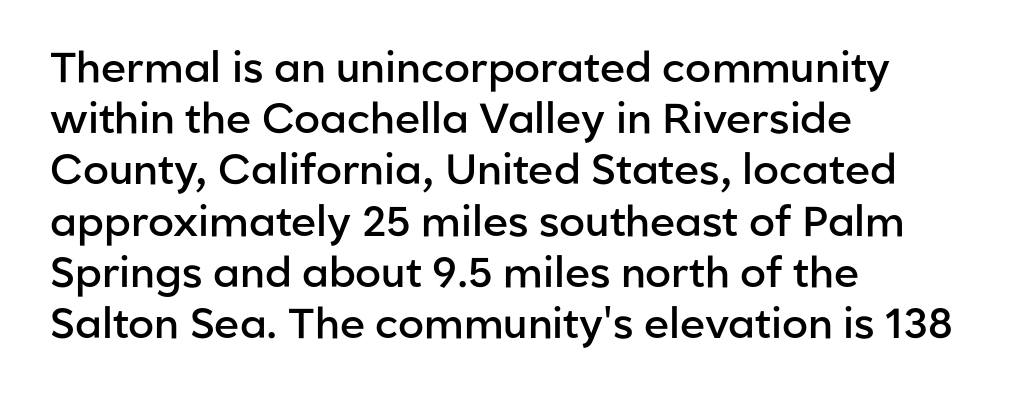
The image shows 42 px semibold sans-serif type, upright; set left-aligned, line spacing 1.22x, normal letter spacing, not underlined; low stroke contrast and a medium x-height.
